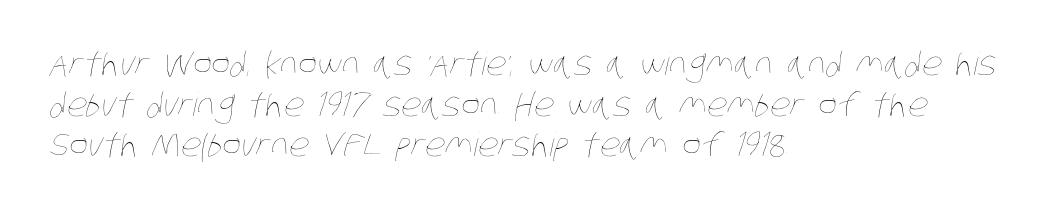
Q: Is the text bold? A: No.
Q: Is the text underlined? A: No.
Q: How is the paragraph aligned? A: Left-aligned.
Q: Is the spacing between letters normal or unusually wide? A: Normal.
Q: Is the spacing between lines tight, normal or loose? A: Normal.
Q: Width (condensed, normal, or wide)? A: Condensed.
Q: Stroke contrast? A: Low.
Q: x-height? A: Large.
Q: Monospaced? A: No.
